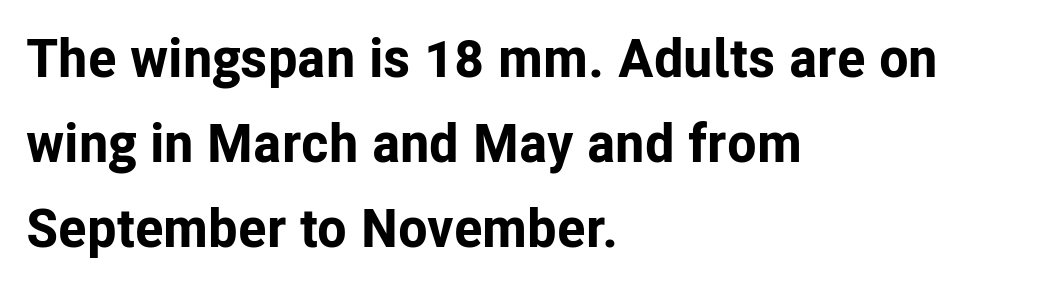
{"serif": "no", "italic": "no", "bold": "yes", "weight": "bold", "width": "normal", "stroke_contrast": "low", "x_height": "medium", "monospaced": "no", "underline": "no", "align": "left", "line_spacing": "normal", "line_spacing_ratio": 1.57, "letter_spacing": "normal", "letter_spacing_em": 0.0, "glyph_px": 54}
